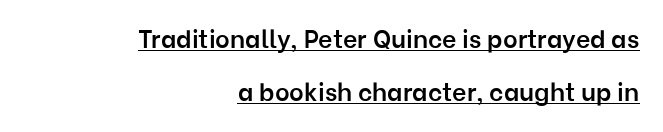
The image shows 25 px text type, upright; set right-aligned, loose line spacing (2.11x), normal letter spacing, underlined.
